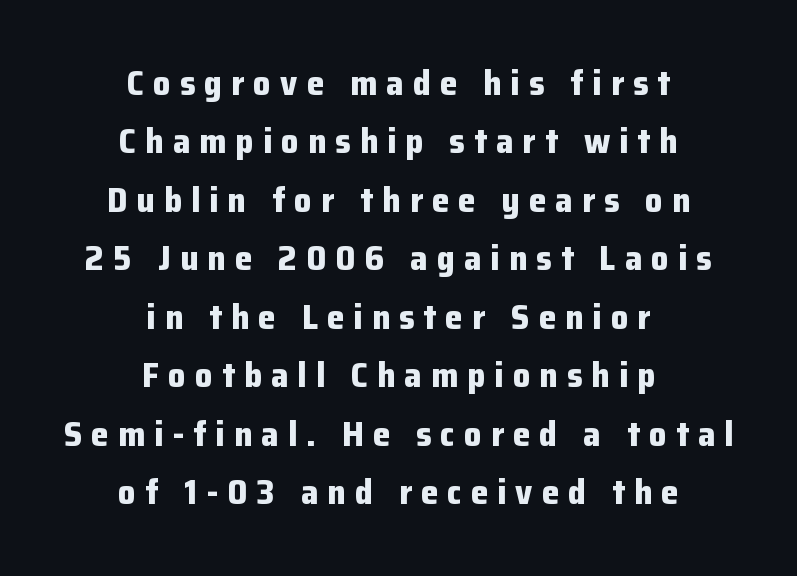
{"serif": "no", "italic": "no", "bold": "yes", "weight": "bold", "width": "normal", "stroke_contrast": "low", "x_height": "medium", "monospaced": "no", "underline": "no", "align": "center", "line_spacing": "normal", "line_spacing_ratio": 1.67, "letter_spacing": "wide", "letter_spacing_em": 0.26, "glyph_px": 35}
